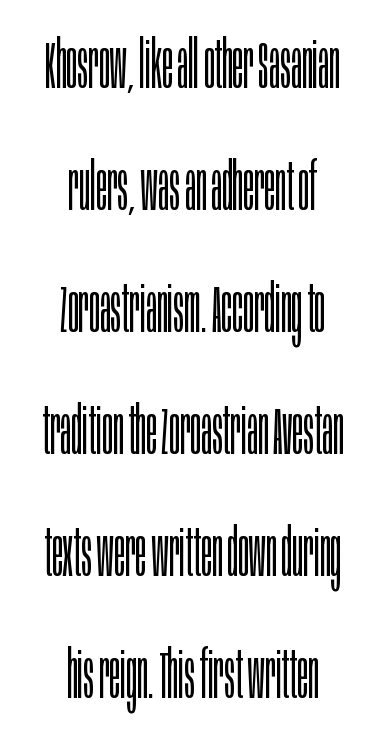
Q: Is the text bold? A: No.
Q: Is the text italic (slanted)? A: No, it is upright.
Q: Is the typeface a serif or a sans-serif typeface? A: Sans-serif.
Q: Is the text underlined? A: No.
Q: How is the paragraph aligned? A: Centered.
Q: Is the spacing between letters normal or unusually wide? A: Normal.
Q: Width (condensed, normal, or wide)? A: Condensed.
Q: Stroke contrast? A: Low.
Q: x-height? A: Large.
Q: Monospaced? A: No.
